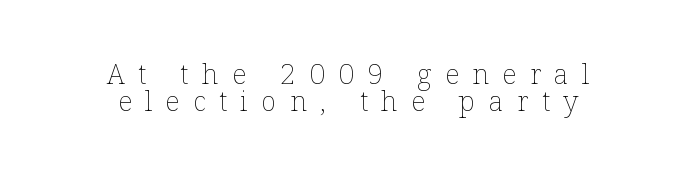
Q: Is the text bold? A: No.
Q: Is the text italic (slanted)? A: No, it is upright.
Q: Is the text underlined? A: No.
Q: How is the paragraph aligned? A: Centered.
Q: Is the spacing between letters normal or unusually wide? A: Unusually wide.
Q: Is the spacing between lines tight, normal or loose? A: Tight.
Q: Width (condensed, normal, or wide)? A: Normal.
Q: Stroke contrast? A: Low.
Q: x-height? A: Medium.
Q: Monospaced? A: No.
